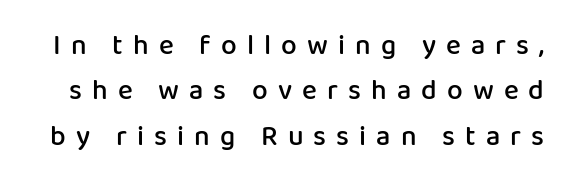
The image shows 28 px semibold sans-serif type, upright; set normal line spacing (1.62x), unusually wide letter spacing (+0.36 em), not underlined; low stroke contrast and a medium x-height.
